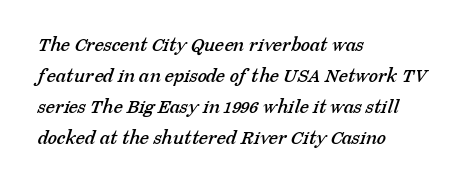
Q: Is the text underlined? A: No.
Q: How is the paragraph aligned? A: Left-aligned.
Q: Is the spacing between letters normal or unusually wide? A: Normal.
Q: Is the spacing between lines tight, normal or loose? A: Normal.
